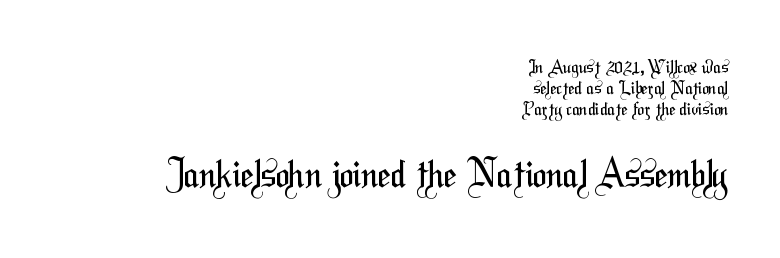
Q: Is the text bold? A: No.
Q: Is the typeface a serif or a sans-serif typeface? A: Sans-serif.
Q: Is the text underlined? A: No.
Q: How is the paragraph aligned? A: Right-aligned.
Q: Is the spacing between letters normal or unusually wide? A: Normal.
Q: Which block of text is set in a larger size, the first (top) or the second (bottom)? A: The second (bottom) one.
Q: Width (condensed, normal, or wide)? A: Condensed.
Q: Stroke contrast? A: Medium.
Q: x-height? A: Medium.
Q: Monospaced? A: No.
